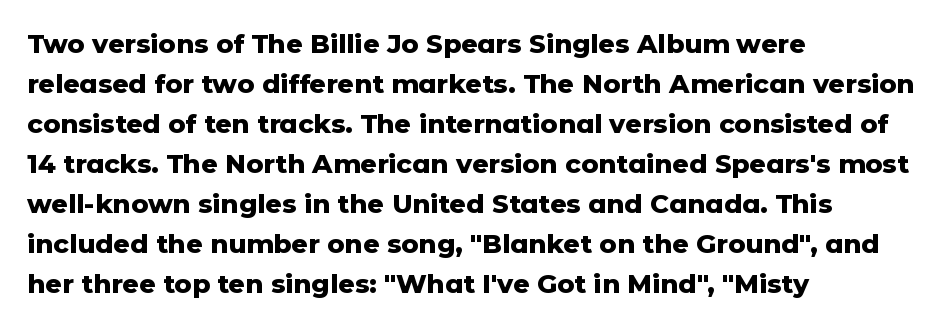
The image shows 26 px bold type, upright; set left-aligned, normal line spacing (1.54x), normal letter spacing, not underlined.
